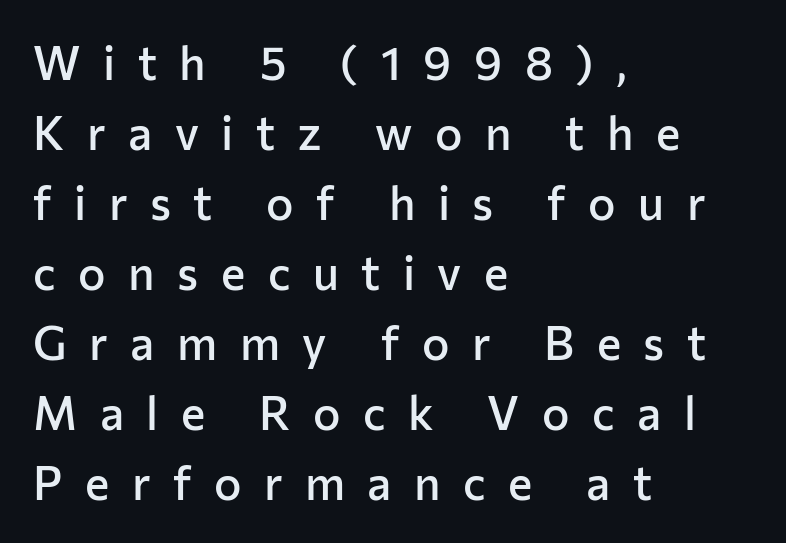
The image shows 46 px semibold sans-serif type, upright; set left-aligned, normal line spacing (1.52x), unusually wide letter spacing (+0.49 em), not underlined; low stroke contrast and a medium x-height.
